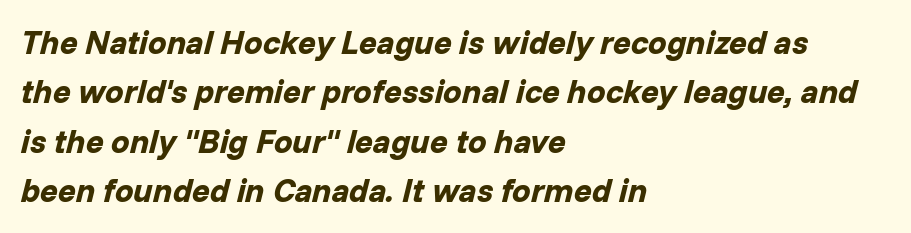
{"italic": "yes", "lean": "right", "slant_degrees": 14, "bold": "yes", "weight": "bold", "width": "normal", "stroke_contrast": "low", "x_height": "medium", "monospaced": "no", "underline": "no", "align": "left", "line_spacing": "normal", "line_spacing_ratio": 1.5, "letter_spacing": "normal", "letter_spacing_em": 0.0, "glyph_px": 33}
